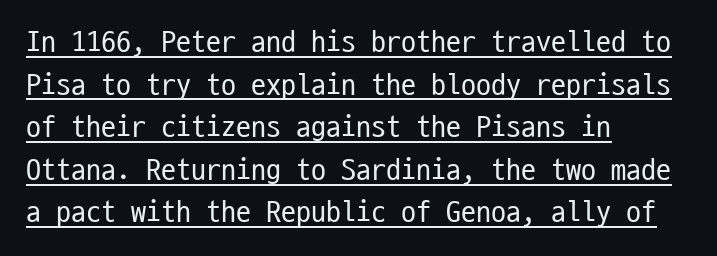
The image shows 30 px regular-weight, condensed sans-serif type, upright, monospaced; set left-aligned, normal line spacing (1.42x), normal letter spacing, underlined; low stroke contrast and a medium x-height.
